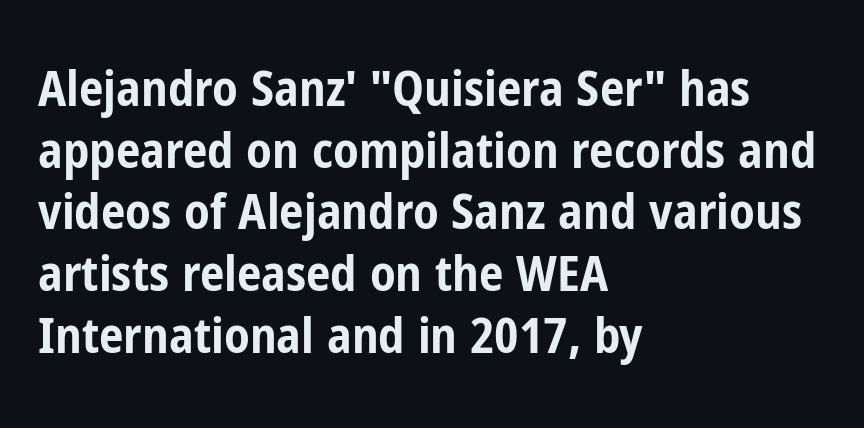
Ascenders rise straight up at ninety degrees. If you measured baseline to baseline, you'd find a middling distance. Check under the words: just untouched page. On the weight axis this lands at bold, roughly 700. Notice how the passage keeps a crisp vertical edge on the left only. Do the characters align in a grid? No, the font is proportional.
